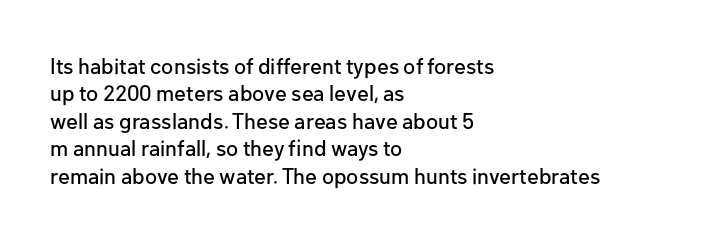
{"italic": "no", "underline": "no", "align": "left", "line_spacing": "normal", "line_spacing_ratio": 1.25, "letter_spacing": "normal", "letter_spacing_em": 0.0, "glyph_px": 22}
